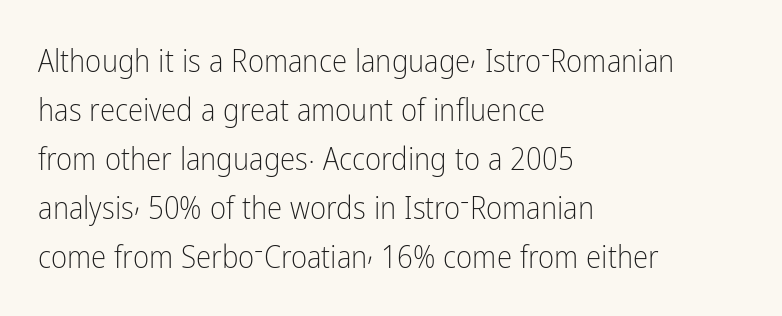
The image shows 31 px light, condensed sans-serif type, upright; set left-aligned, normal line spacing (1.58x), normal letter spacing, not underlined; low stroke contrast and a medium x-height.
